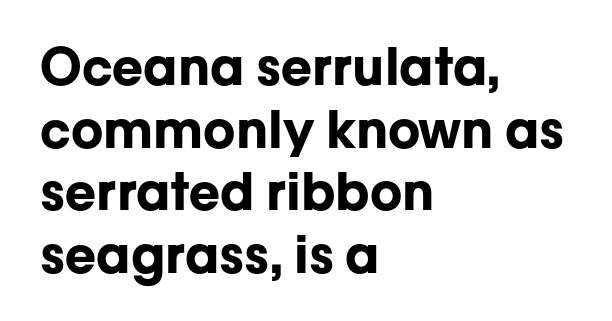
Q: Is the text bold? A: Yes.
Q: Is the text italic (slanted)? A: No, it is upright.
Q: Is the typeface a serif or a sans-serif typeface? A: Sans-serif.
Q: Is the text underlined? A: No.
Q: How is the paragraph aligned? A: Left-aligned.
Q: Is the spacing between letters normal or unusually wide? A: Normal.
Q: Width (condensed, normal, or wide)? A: Normal.
Q: Stroke contrast? A: Low.
Q: x-height? A: Medium.
Q: Monospaced? A: No.
